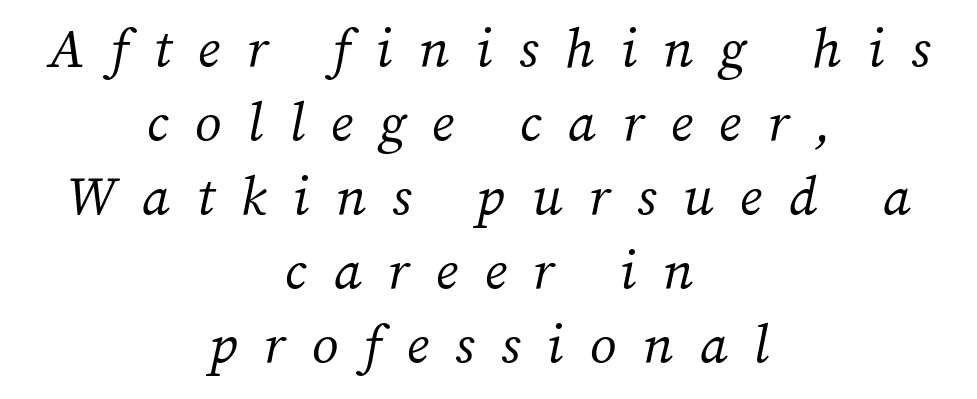
The image shows 54 px regular-weight serif type, italic (leaning right); set centered, normal line spacing (1.37x), unusually wide letter spacing (+0.49 em), not underlined; medium stroke contrast and a medium x-height.
